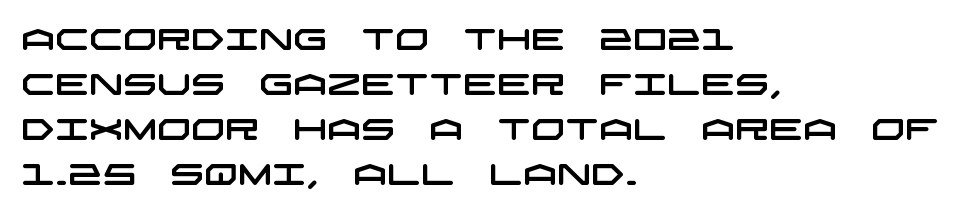
Q: Is the typeface a serif or a sans-serif typeface? A: Sans-serif.
Q: Is the text underlined? A: No.
Q: How is the paragraph aligned? A: Left-aligned.
Q: Is the spacing between letters normal or unusually wide? A: Normal.
Q: Is the spacing between lines tight, normal or loose? A: Normal.
Q: Width (condensed, normal, or wide)? A: Wide.
Q: Stroke contrast? A: Low.
Q: x-height? A: Large.
